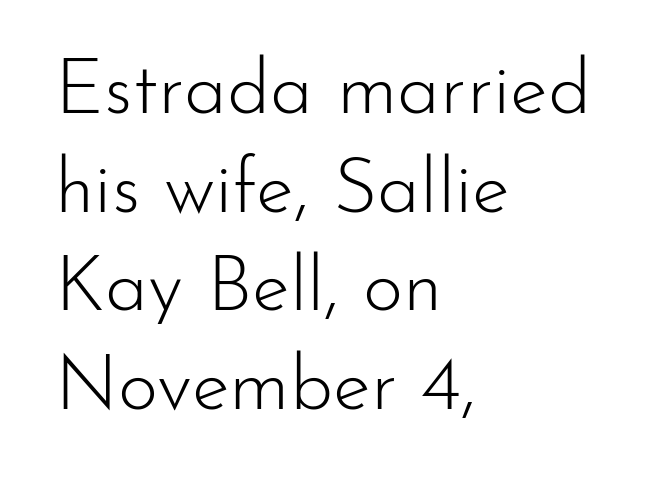
{"serif": "no", "italic": "no", "bold": "no", "weight": "light", "width": "normal", "stroke_contrast": "low", "x_height": "small", "monospaced": "no", "underline": "no", "align": "left", "line_spacing": "normal", "line_spacing_ratio": 1.28, "letter_spacing": "normal", "letter_spacing_em": 0.0, "glyph_px": 77}
